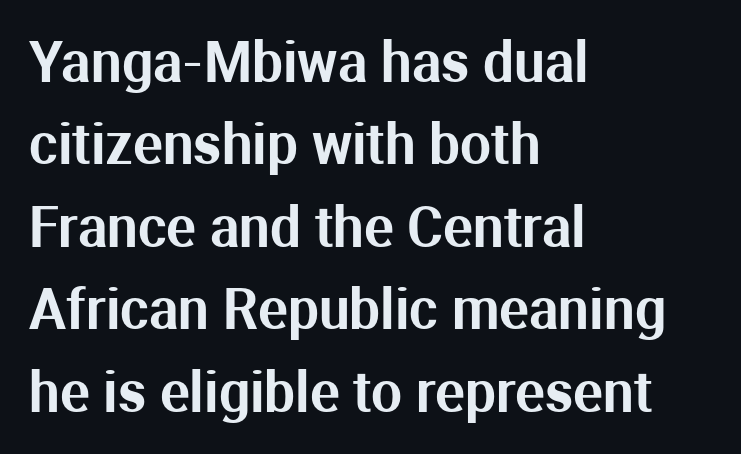
The image shows 55 px sans-serif type, upright; set left-aligned, normal line spacing (1.5x), normal letter spacing, not underlined; medium stroke contrast and a medium x-height.
